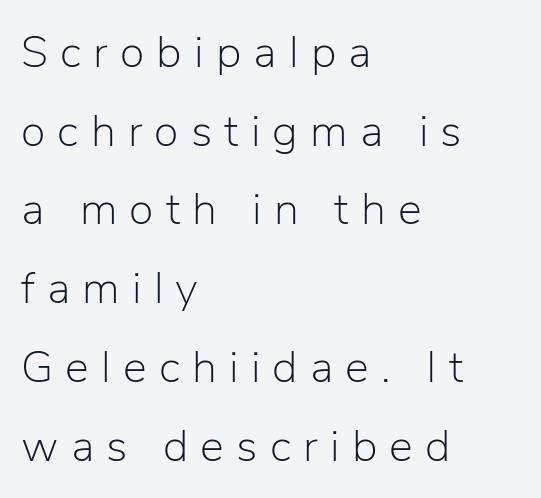
Tracking value appears strongly positive — letters spread wide. Think standard paragraph weight, or any step lighter than that. Notice how the passage keeps a crisp vertical edge on the left only. The baseline area is clear.
